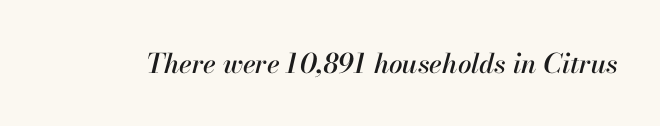
The image shows 27 px text type, italic (leaning right); set normal letter spacing, not underlined.
